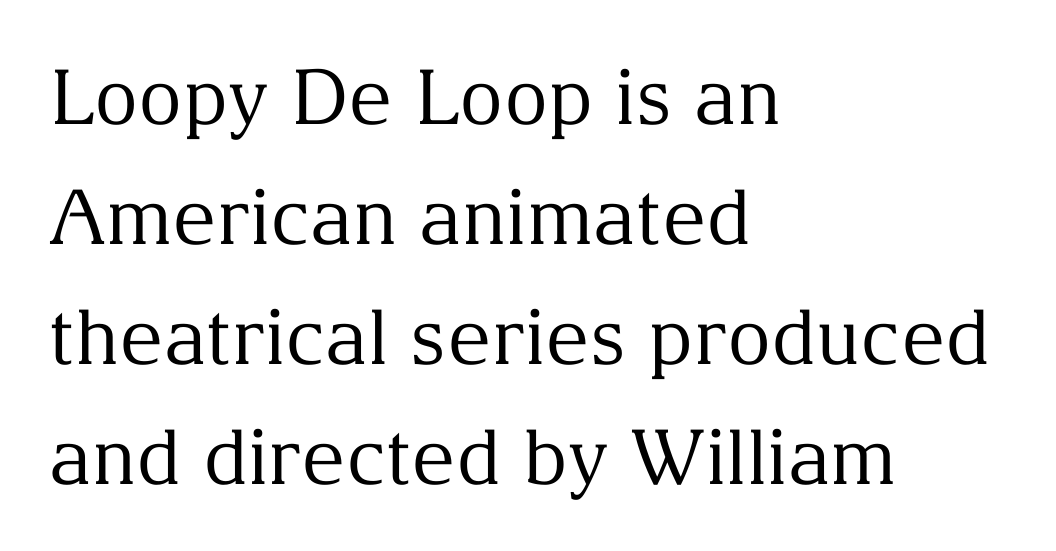
The image shows 76 px regular-weight serif type, upright; set left-aligned, normal line spacing (1.58x), normal letter spacing, not underlined; medium stroke contrast and a medium x-height.
